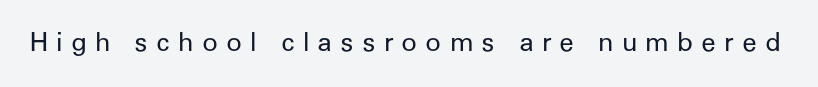
{"italic": "no", "bold": "no", "underline": "no", "letter_spacing": "wide", "letter_spacing_em": 0.31, "glyph_px": 26}
